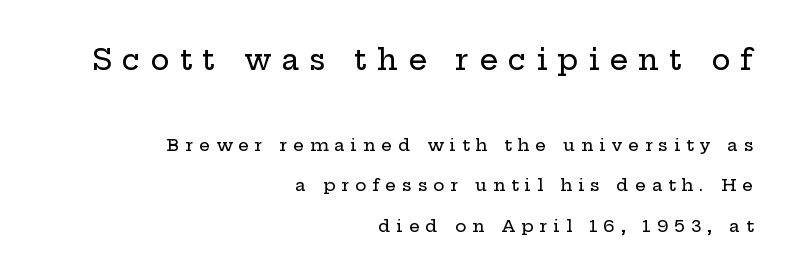
I'd call this a serif setting — the letters wear small feet. Each letter keeps its own natural width here, so spacing adapts to shape. The designer gave the opening block more size than the closing block. Italic? Not at all — the glyphs are vertical.
